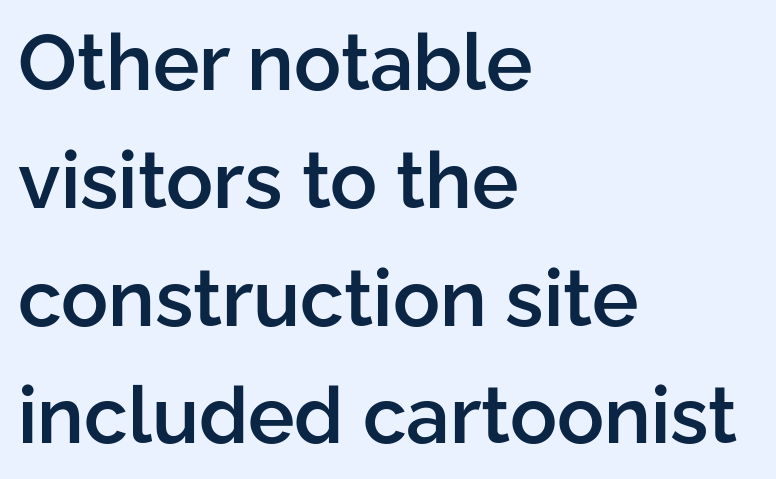
Nothing unusual about the tracking: characters are spaced as the font intends. Decoration check: the copy has no underline. Quick note: interline space is typical. Moderately thickened strokes mark this as semibold type.
